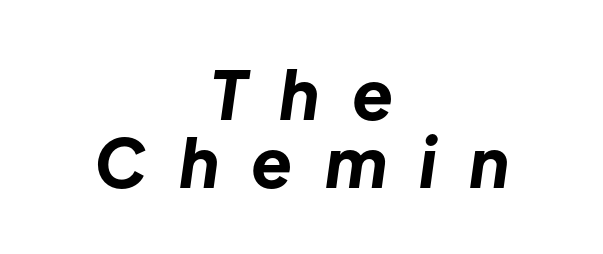
Q: Is the text bold? A: Yes.
Q: Is the text italic (slanted)? A: Yes, it leans right by about 8 degrees.
Q: Is the text underlined? A: No.
Q: How is the paragraph aligned? A: Centered.
Q: Is the spacing between letters normal or unusually wide? A: Unusually wide.
Q: Is the spacing between lines tight, normal or loose? A: Tight.
Q: Width (condensed, normal, or wide)? A: Normal.
Q: Stroke contrast? A: Low.
Q: x-height? A: Medium.
Q: Monospaced? A: No.
